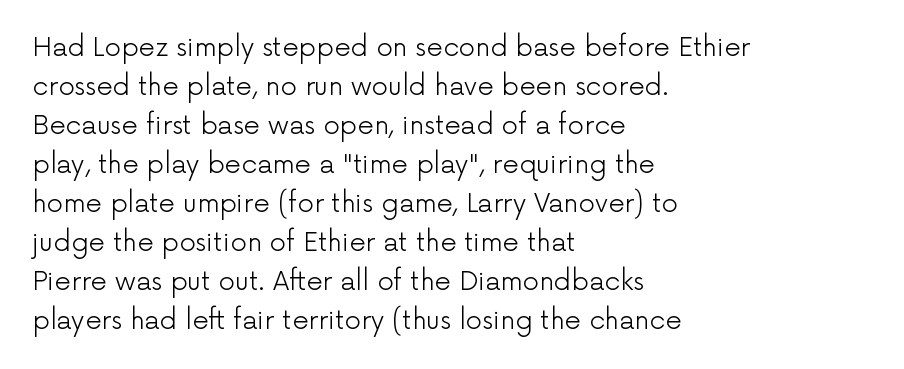
Q: Is the text bold? A: No.
Q: Is the text italic (slanted)? A: No, it is upright.
Q: Is the text underlined? A: No.
Q: How is the paragraph aligned? A: Left-aligned.
Q: Is the spacing between letters normal or unusually wide? A: Normal.
Q: Is the spacing between lines tight, normal or loose? A: Normal.
